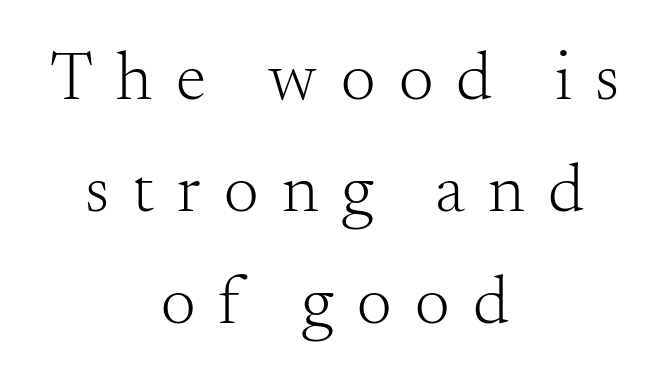
The image shows 69 px light serif type, upright; set centered, normal line spacing (1.62x), unusually wide letter spacing (+0.34 em), not underlined; medium stroke contrast and a small x-height.
